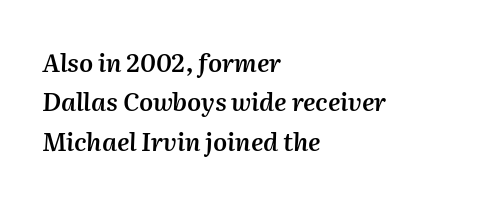
The image shows 25 px text type, italic (leaning right); set left-aligned, normal line spacing (1.58x), normal letter spacing, not underlined.
